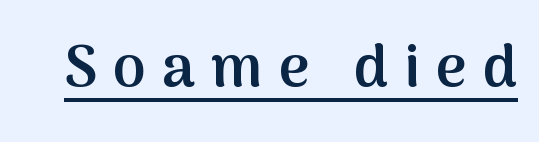
The image shows 59 px semibold sans-serif type, upright; set unusually wide letter spacing (+0.27 em), underlined; medium stroke contrast and a medium x-height.
